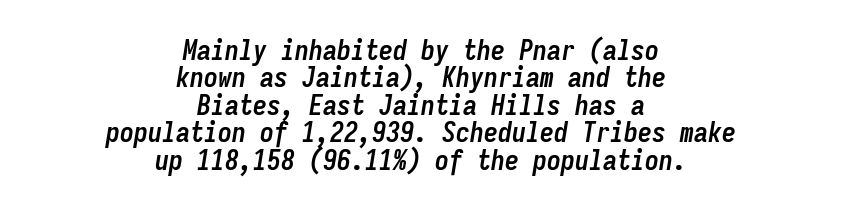
Q: Is the text bold? A: Yes.
Q: Is the text italic (slanted)? A: Yes, it leans right by about 9 degrees.
Q: Is the text underlined? A: No.
Q: How is the paragraph aligned? A: Centered.
Q: Is the spacing between letters normal or unusually wide? A: Normal.
Q: Is the spacing between lines tight, normal or loose? A: Tight.
Q: Width (condensed, normal, or wide)? A: Condensed.
Q: Stroke contrast? A: Low.
Q: x-height? A: Medium.
Q: Monospaced? A: Yes.
